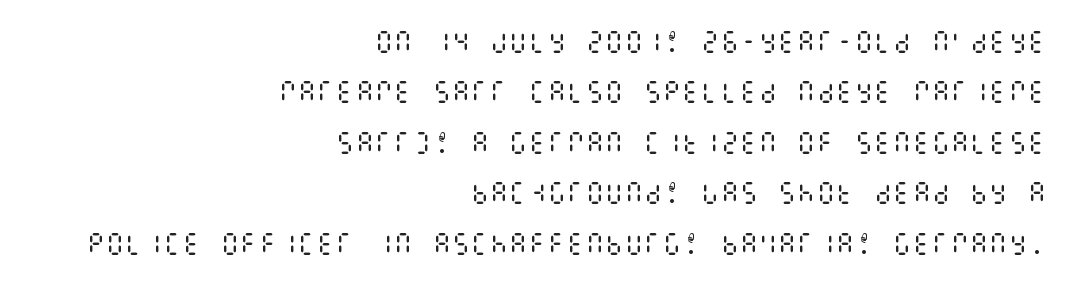
Q: Is the text bold? A: No.
Q: Is the text italic (slanted)? A: No, it is upright.
Q: Is the text underlined? A: No.
Q: How is the paragraph aligned? A: Right-aligned.
Q: Is the spacing between letters normal or unusually wide? A: Normal.
Q: Is the spacing between lines tight, normal or loose? A: Loose.
